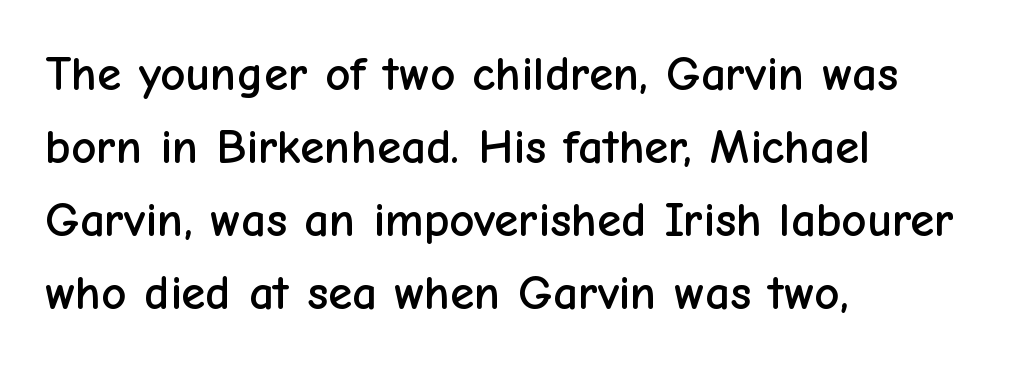
{"serif": "no", "italic": "no", "width": "normal", "stroke_contrast": "low", "x_height": "medium", "monospaced": "no", "underline": "no", "align": "left", "line_spacing": "normal", "line_spacing_ratio": 1.49, "letter_spacing": "normal", "letter_spacing_em": 0.0, "glyph_px": 49}
